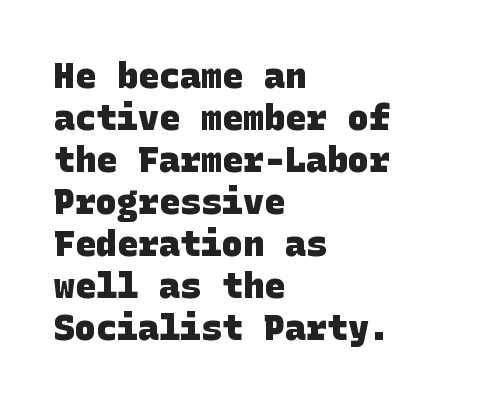
Each row of text sits above clean, open space. Typographic density is high because the face is bold. The font family rendered here belongs to the sans-serif group. The rag falls on the right side of this text block. The rendering keeps characters at their native spacing.
